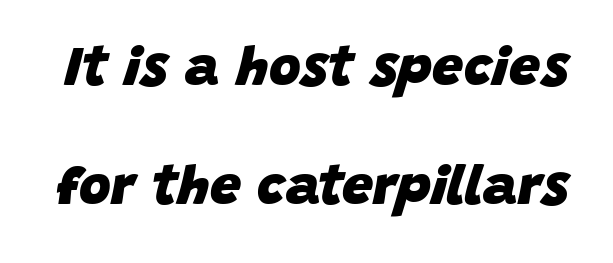
{"italic": "yes", "lean": "right", "slant_degrees": 15, "bold": "yes", "weight": "heavy", "width": "normal", "stroke_contrast": "low", "x_height": "large", "monospaced": "no", "underline": "no", "line_spacing": "loose", "line_spacing_ratio": 2.16, "letter_spacing": "normal", "letter_spacing_em": 0.0, "glyph_px": 55}
